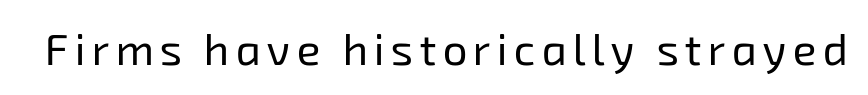
Check under the words: just untouched page. Each stroke keeps to a modest, everyday thickness or less. Do the characters align in a grid? No, the font is proportional. Serifs: no, the terminals of the letterforms are clean.
